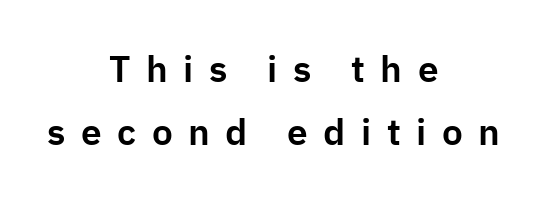
The image shows 37 px sans-serif type, upright; set centered, normal line spacing (1.7x), unusually wide letter spacing (+0.42 em), not underlined; low stroke contrast and a medium x-height.
